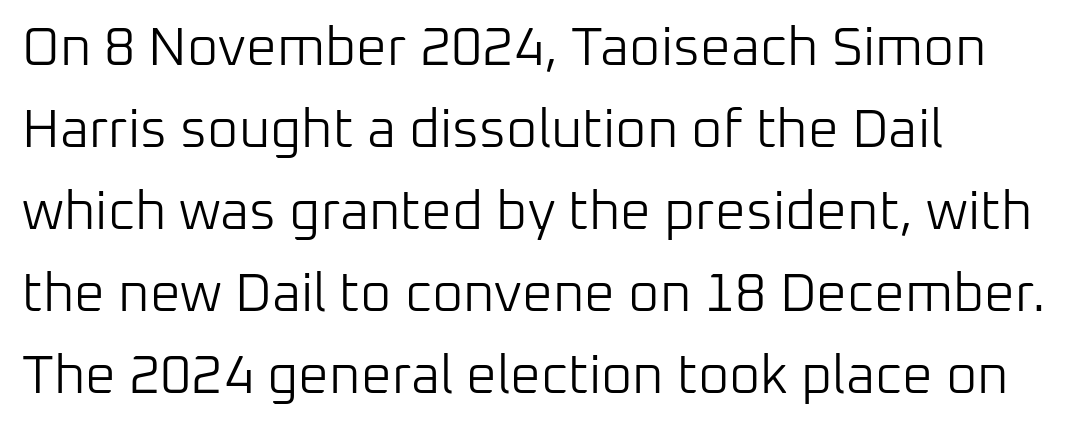
{"serif": "no", "italic": "no", "bold": "no", "weight": "light", "width": "normal", "stroke_contrast": "low", "x_height": "medium", "monospaced": "no", "underline": "no", "align": "left", "line_spacing": "normal", "line_spacing_ratio": 1.52, "letter_spacing": "normal", "letter_spacing_em": 0.0, "glyph_px": 54}
